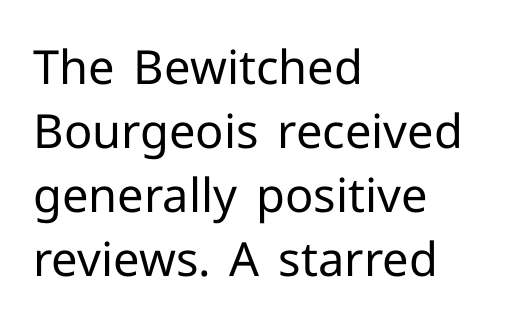
Line beginnings align vertically; line endings do not. Unlike a traditional serif, this face leaves its strokes unadorned. Vertical strokes here are truly vertical. Each letter keeps its own natural width here, so spacing adapts to shape.
